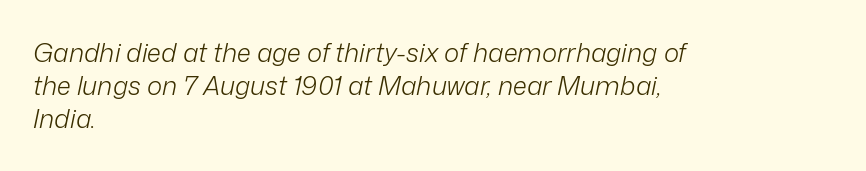
The image shows 26 px text type, italic (leaning right); set left-aligned, normal line spacing (1.27x), normal letter spacing, not underlined.
